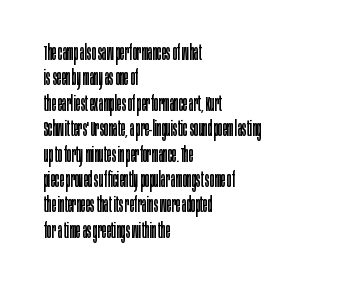
Q: Is the text bold? A: No.
Q: Is the text italic (slanted)? A: No, it is upright.
Q: Is the text underlined? A: No.
Q: How is the paragraph aligned? A: Left-aligned.
Q: Is the spacing between letters normal or unusually wide? A: Normal.
